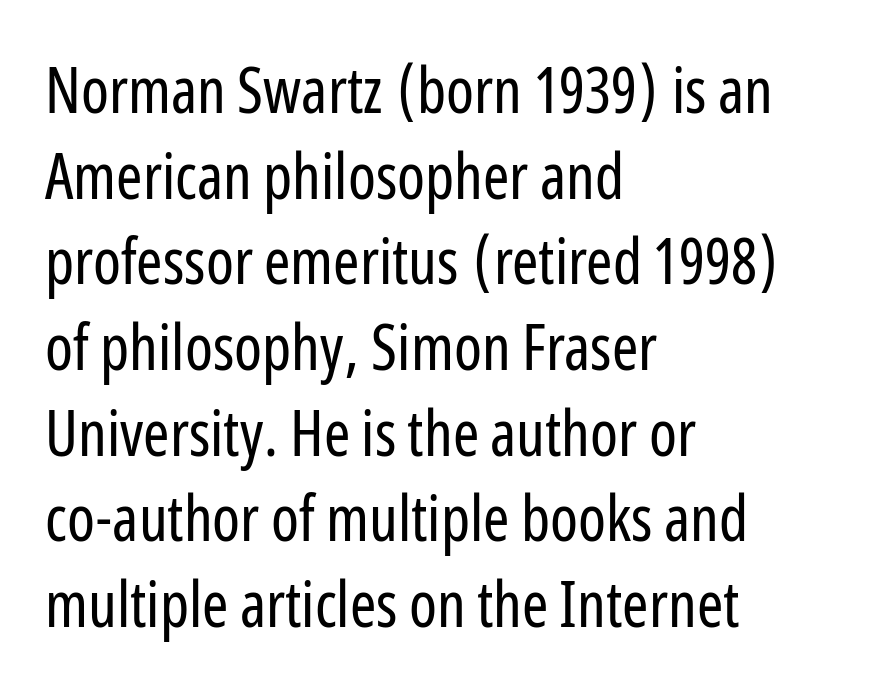
The image shows 63 px regular-weight, condensed sans-serif type, upright; set left-aligned, normal line spacing (1.36x), normal letter spacing, not underlined; low stroke contrast and a medium x-height.
